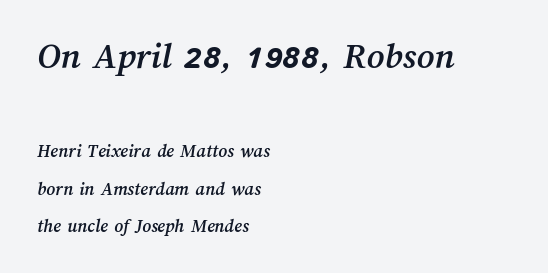
Q: Is the text underlined? A: No.
Q: How is the paragraph aligned? A: Left-aligned.
Q: Is the spacing between letters normal or unusually wide? A: Normal.
Q: Is the spacing between lines tight, normal or loose? A: Loose.
Q: Which block of text is set in a larger size, the first (top) or the second (bottom)? A: The first (top) one.
Q: Width (condensed, normal, or wide)? A: Normal.
Q: Stroke contrast? A: Medium.
Q: x-height? A: Medium.
Q: Monospaced? A: No.
